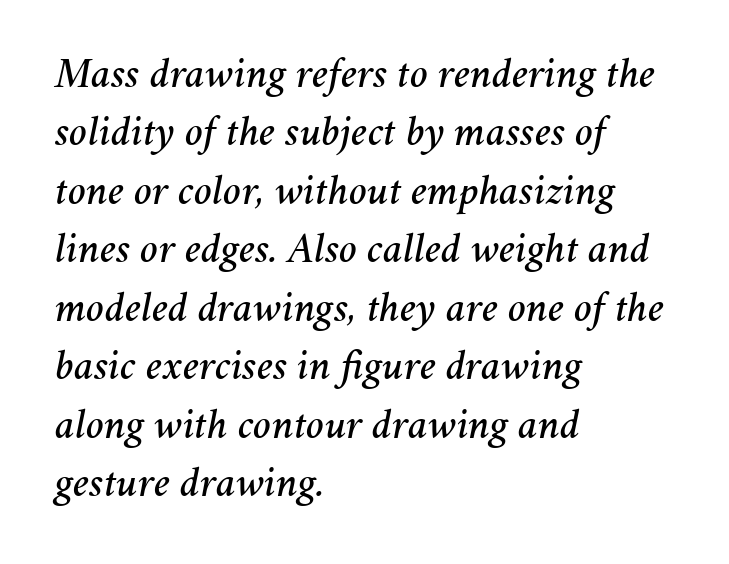
The image shows 43 px text type, italic (leaning right); set left-aligned, normal line spacing (1.36x), normal letter spacing, not underlined; medium stroke contrast and a medium x-height.
